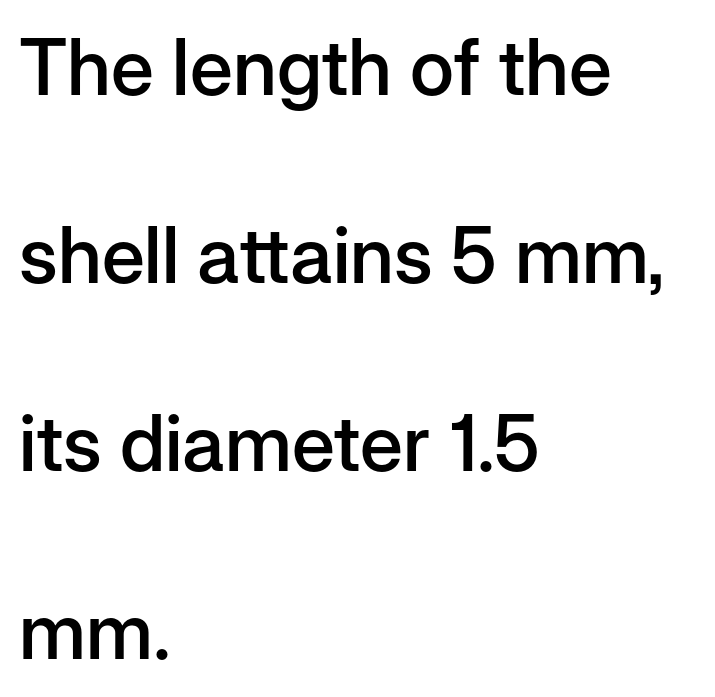
Every letter is mildly thick-stroked: semibold rather than bold. Is the block centered? No — it sits flush against the left margin. Proportional: the letters do not fall into vertical columns. The strip under each line holds only bare page.
